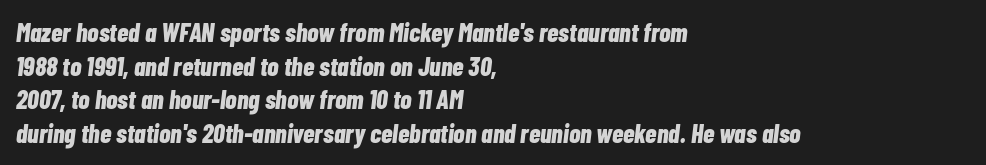
{"italic": "yes", "lean": "right", "slant_degrees": 7, "bold": "yes", "underline": "no", "align": "left", "line_spacing": "normal", "line_spacing_ratio": 1.29, "letter_spacing": "normal", "letter_spacing_em": 0.0, "glyph_px": 26}
